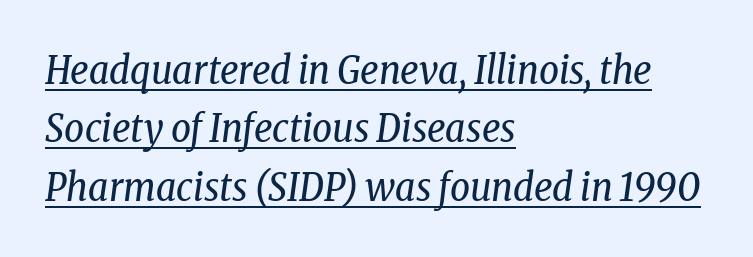
{"serif": "yes", "italic": "yes", "lean": "right", "slant_degrees": 8, "bold": "no", "weight": "regular", "width": "condensed", "stroke_contrast": "low", "x_height": "medium", "monospaced": "no", "underline": "yes", "align": "left", "line_spacing": "normal", "line_spacing_ratio": 1.5, "letter_spacing": "normal", "letter_spacing_em": 0.0, "glyph_px": 39}
